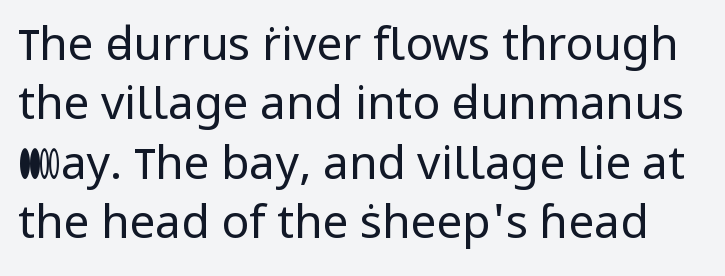
Q: Is the text bold? A: No.
Q: Is the text italic (slanted)? A: No, it is upright.
Q: Is the typeface a serif or a sans-serif typeface? A: Sans-serif.
Q: Is the text underlined? A: No.
Q: Is the spacing between letters normal or unusually wide? A: Normal.
Q: Is the spacing between lines tight, normal or loose? A: Normal.
Q: Width (condensed, normal, or wide)? A: Normal.
Q: Stroke contrast? A: Low.
Q: x-height? A: Medium.
Q: Monospaced? A: No.
